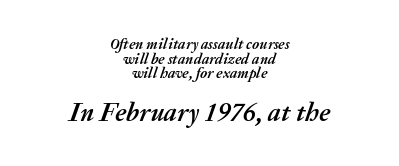
{"italic": "yes", "lean": "right", "slant_degrees": 20, "bold": "yes", "underline": "no", "align": "center", "line_spacing": "tight", "line_spacing_ratio": 0.97, "letter_spacing": "normal", "letter_spacing_em": 0.0, "larger_block": "second", "size_ratio": 1.73, "glyph_px": 26}
